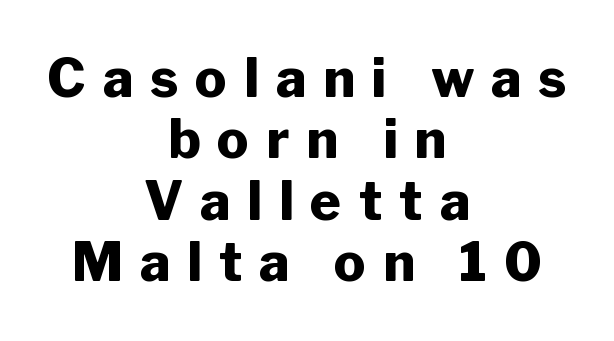
You could not count columns in this text — the font is proportionally spaced. Decoration check: the copy has no underline. Every stem runs plumb, perpendicular to the baseline. Horizontal alignment here is central, giving a formal, balanced look. Strong, thick strokes mark this as bold type.
